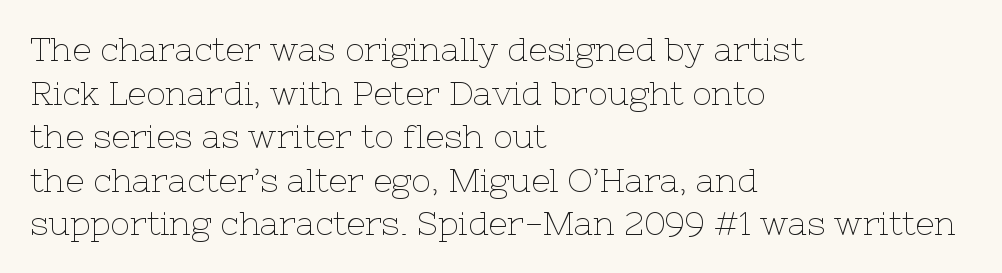
Compared with a typical body face, this is equally light or lighter still. Normally led — the rows are evenly, conventionally spaced. A serif font was chosen for this passage. Glance below the letters and you will spot only blank space.
